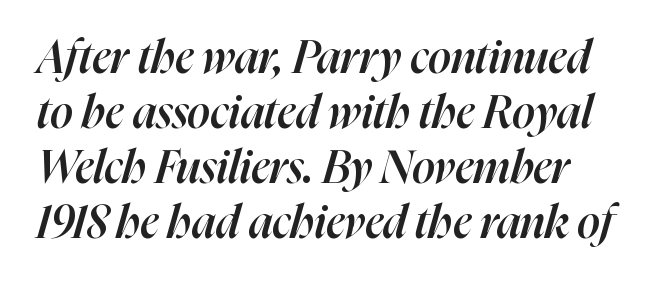
Q: Is the text bold? A: Semi-bold.
Q: Is the text italic (slanted)? A: Yes, it leans right by about 16 degrees.
Q: Is the text underlined? A: No.
Q: How is the paragraph aligned? A: Left-aligned.
Q: Is the spacing between letters normal or unusually wide? A: Normal.
Q: Width (condensed, normal, or wide)? A: Normal.
Q: Stroke contrast? A: High.
Q: x-height? A: Medium.
Q: Monospaced? A: No.
